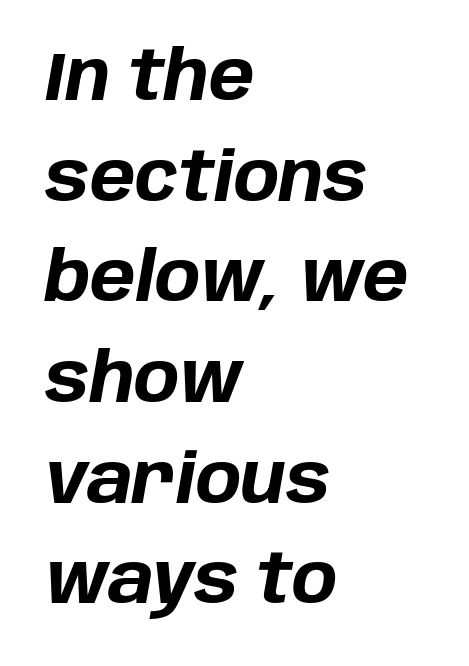
{"italic": "yes", "lean": "right", "slant_degrees": 10, "bold": "yes", "weight": "bold", "width": "normal", "stroke_contrast": "low", "x_height": "large", "monospaced": "no", "underline": "no", "align": "left", "line_spacing": "normal", "line_spacing_ratio": 1.48, "letter_spacing": "normal", "letter_spacing_em": 0.0, "glyph_px": 68}
